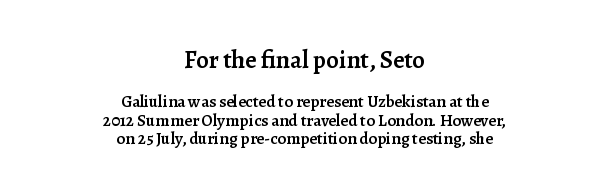
{"italic": "no", "bold": "semi", "underline": "no", "align": "center", "line_spacing": "tight", "line_spacing_ratio": 1.09, "letter_spacing": "normal", "letter_spacing_em": 0.0, "larger_block": "first", "size_ratio": 1.47, "glyph_px": 25}
